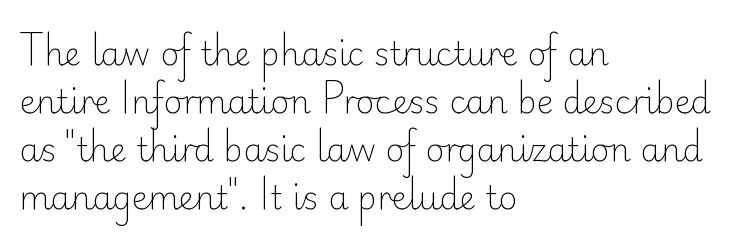
Q: Is the text bold? A: No.
Q: Is the text italic (slanted)? A: No, it is upright.
Q: Is the typeface a serif or a sans-serif typeface? A: Sans-serif.
Q: Is the text underlined? A: No.
Q: How is the paragraph aligned? A: Left-aligned.
Q: Is the spacing between letters normal or unusually wide? A: Normal.
Q: Is the spacing between lines tight, normal or loose? A: Normal.
Q: Width (condensed, normal, or wide)? A: Normal.
Q: Stroke contrast? A: Low.
Q: x-height? A: Small.
Q: Monospaced? A: No.
